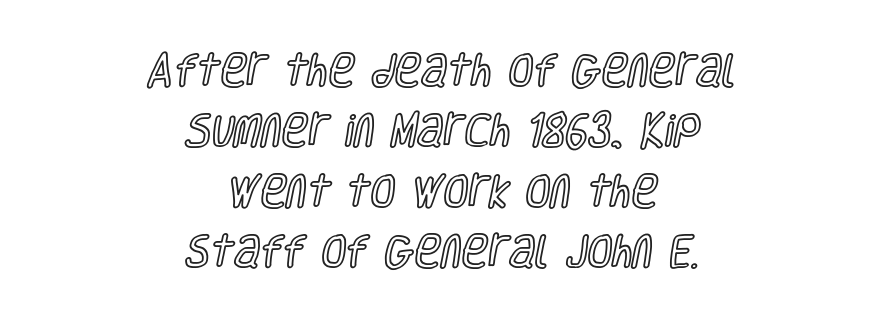
{"width": "condensed", "x_height": "large", "monospaced": "no", "underline": "no", "align": "center", "line_spacing": "normal", "line_spacing_ratio": 1.68, "letter_spacing": "normal", "letter_spacing_em": 0.0, "glyph_px": 36}
